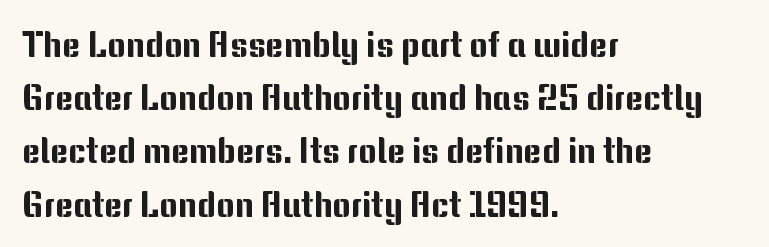
Glyph-to-glyph distance matches everyday printed text. Each new line begins a customary step beneath the previous one. Rule under the text: the space is simply empty. Are there feet on the stems? There aren't — it's a sans. The ragged edge is on the right, which tells us the setting is flush left. The axis of the letterforms is exactly vertical.
